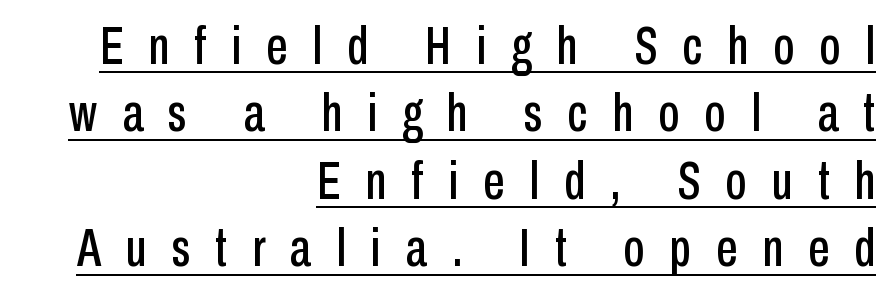
The image shows 54 px condensed sans-serif type, upright; set right-aligned, normal line spacing (1.25x), unusually wide letter spacing (+0.46 em), underlined; low stroke contrast and a medium x-height.
